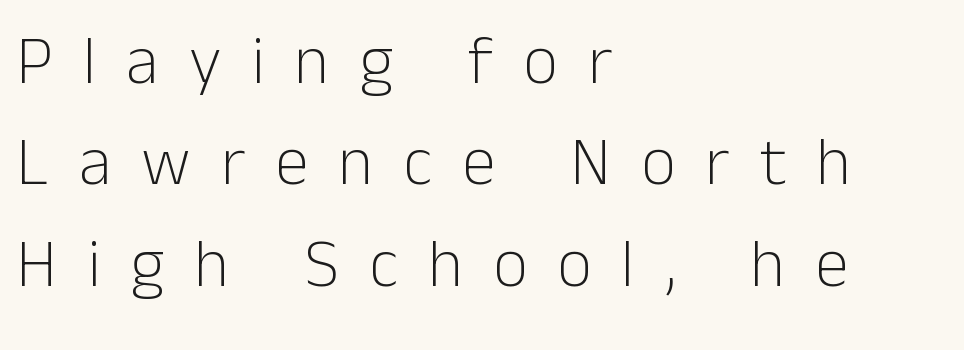
Ordinary non-slanted type is in use. The line-height multiplier appears to be the usual default. Stroke mass is kept to a normal reading level or below. The passage shown is typed in a proportional face where columns would drift. The compositor pushed each line to the left boundary.
